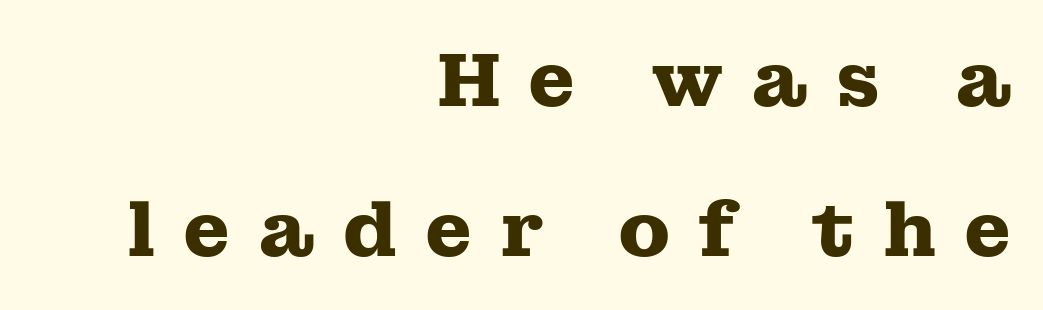
Character widths vary here, with narrow letters taking less room than wide ones. Check under the words: just untouched page. The face used here has the dense, thick strokes of a bold. Airy leading. Inter-character spacing is expanded well beyond the font's built-in metrics. The characters display serif detailing at their extremities.
